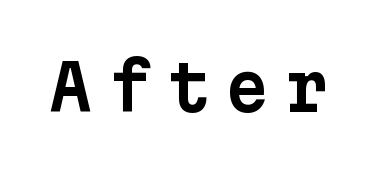
Q: Is the text italic (slanted)? A: No, it is upright.
Q: Is the typeface a serif or a sans-serif typeface? A: Sans-serif.
Q: Is the text underlined? A: No.
Q: Is the spacing between letters normal or unusually wide? A: Unusually wide.
Q: Width (condensed, normal, or wide)? A: Normal.
Q: Stroke contrast? A: Low.
Q: x-height? A: Medium.
Q: Monospaced? A: Yes.
